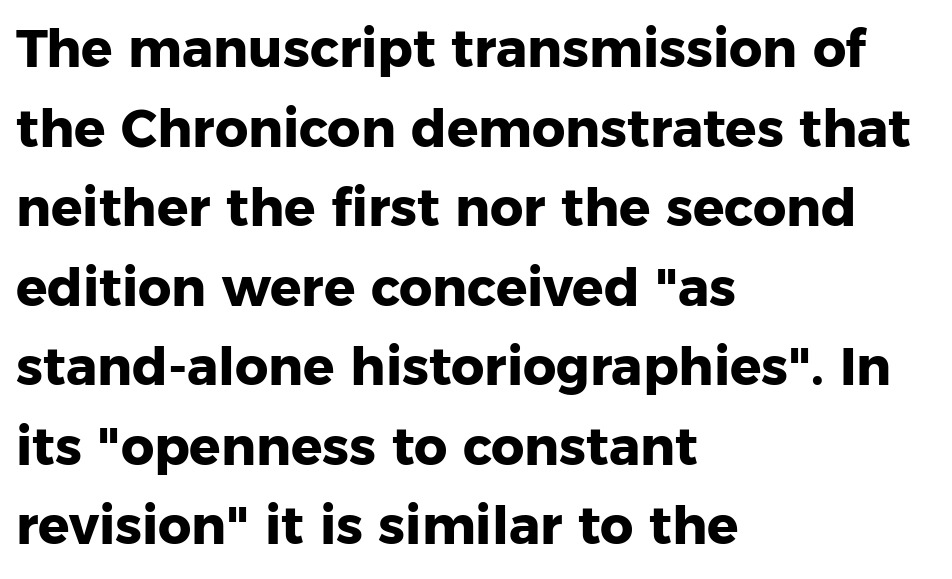
{"serif": "no", "italic": "no", "bold": "yes", "weight": "heavy", "width": "normal", "stroke_contrast": "low", "x_height": "medium", "monospaced": "no", "underline": "no", "align": "left", "line_spacing": "normal", "line_spacing_ratio": 1.53, "letter_spacing": "normal", "letter_spacing_em": 0.0, "glyph_px": 52}
